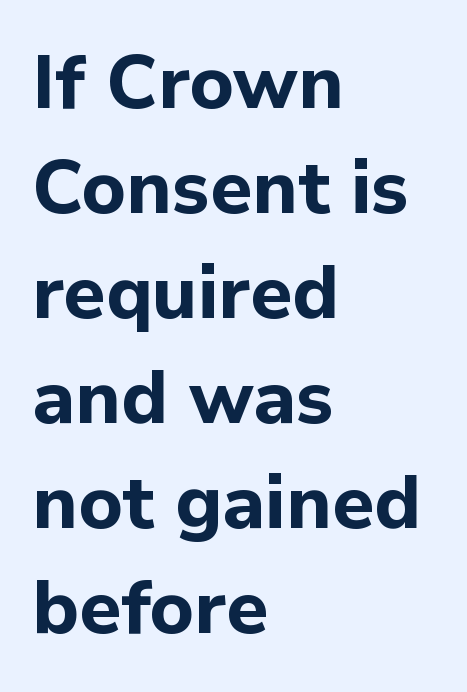
The image shows 75 px bold sans-serif type, upright; set left-aligned, normal line spacing (1.4x), normal letter spacing, not underlined; low stroke contrast and a medium x-height.
